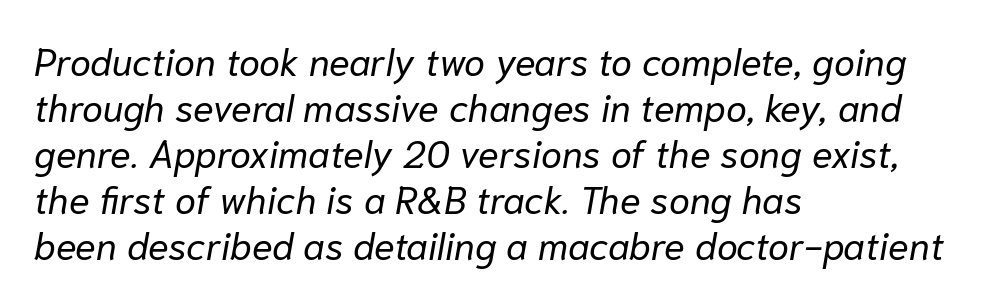
The image shows 38 px regular-weight type, italic (leaning right); set left-aligned, line spacing 1.21x, normal letter spacing, not underlined; low stroke contrast and a medium x-height.
